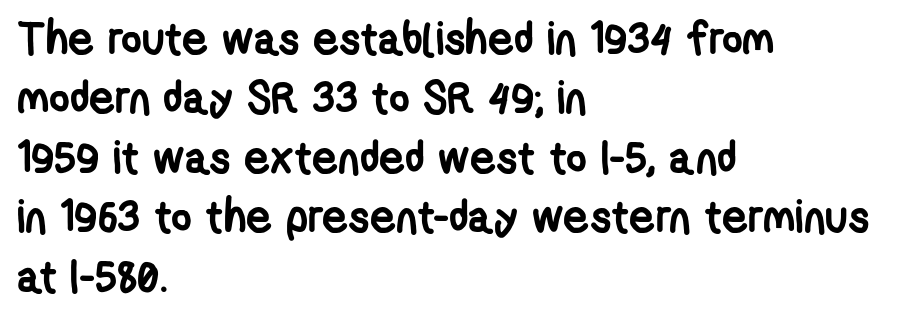
{"serif": "no", "bold": "yes", "weight": "semibold", "width": "condensed", "stroke_contrast": "low", "x_height": "medium", "monospaced": "no", "underline": "no", "align": "left", "line_spacing": "normal", "line_spacing_ratio": 1.32, "letter_spacing": "normal", "letter_spacing_em": 0.0, "glyph_px": 45}
